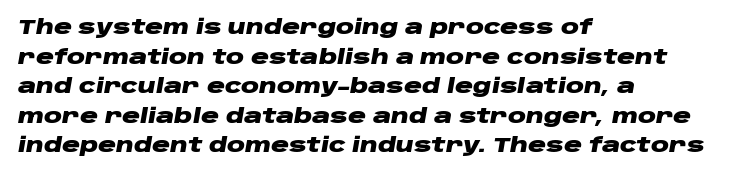
The image shows 20 px bold type, italic (leaning right); set left-aligned, normal line spacing (1.48x), normal letter spacing, not underlined.
